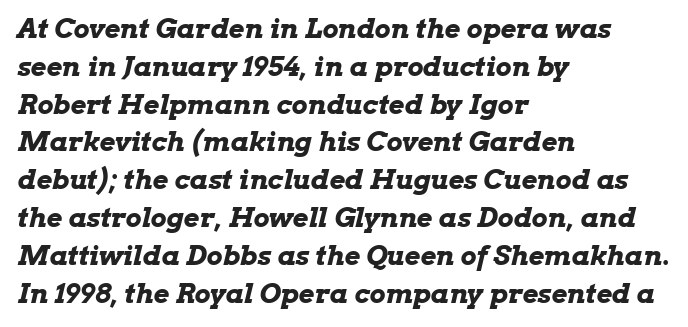
{"italic": "yes", "lean": "right", "slant_degrees": 13, "bold": "yes", "underline": "no", "align": "left", "line_spacing": "normal", "line_spacing_ratio": 1.4, "letter_spacing": "normal", "letter_spacing_em": 0.0, "glyph_px": 27}
